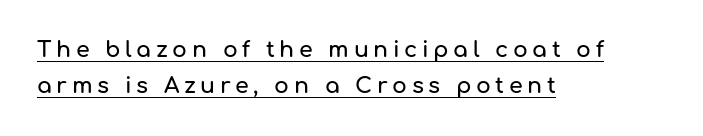
{"italic": "no", "underline": "yes", "align": "left", "line_spacing": "normal", "line_spacing_ratio": 1.62, "letter_spacing": "wide", "letter_spacing_em": 0.21, "glyph_px": 22}
